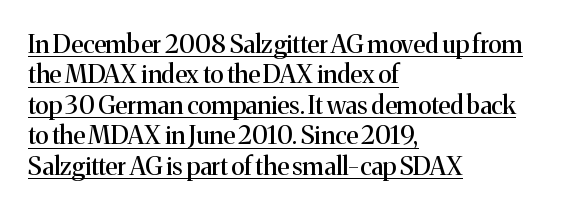
Q: Is the text italic (slanted)? A: No, it is upright.
Q: Is the text underlined? A: Yes.
Q: How is the paragraph aligned? A: Left-aligned.
Q: Is the spacing between letters normal or unusually wide? A: Normal.
